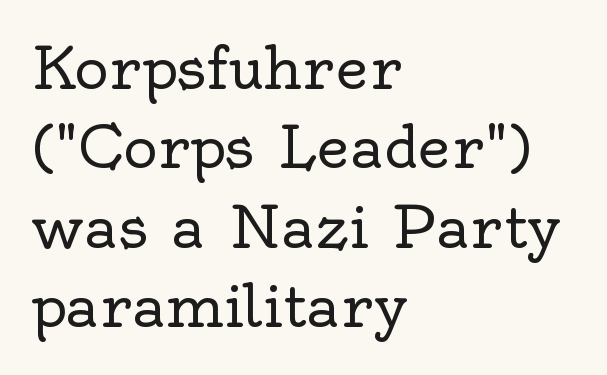
Every stem runs plumb, perpendicular to the baseline. Regular leading. Each letter's strokes conclude with small projecting serifs. This sample is left-justified, so line endings fall wherever the words run out. The glyphs are unaccompanied by any horizontal stroke below them. Spacing verdict: proportional, widths tailored to each character.
